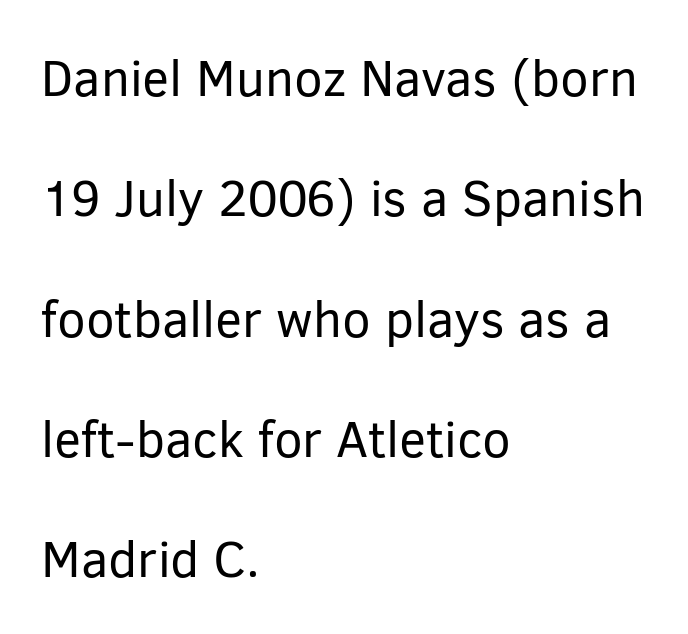
Note: no serifs on the glyphs. The letters advance in unequal steps, a hallmark of proportional type. No chunkiness to these letters — they're not bold. This rendering leaves character spacing at its baseline value. Is there much room between lines? Yes — plenty of vertical air separates them.
